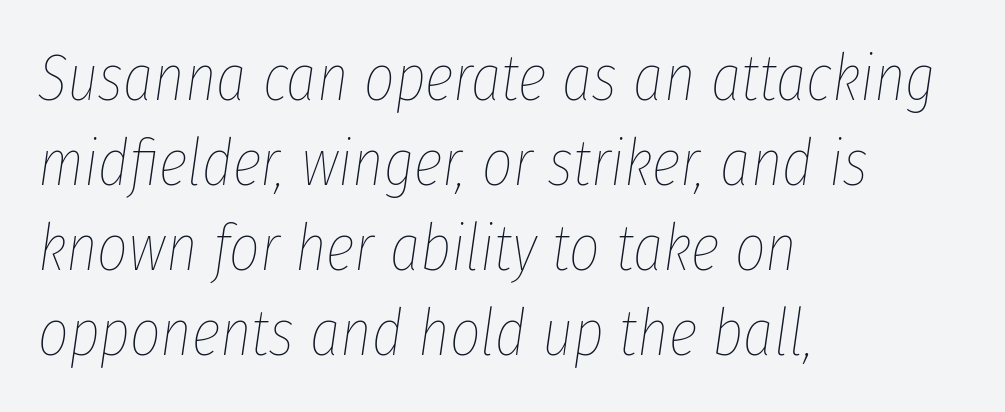
The image shows 66 px thin, condensed type, italic (leaning right); set left-aligned, normal line spacing (1.29x), normal letter spacing, not underlined; low stroke contrast and a medium x-height.
